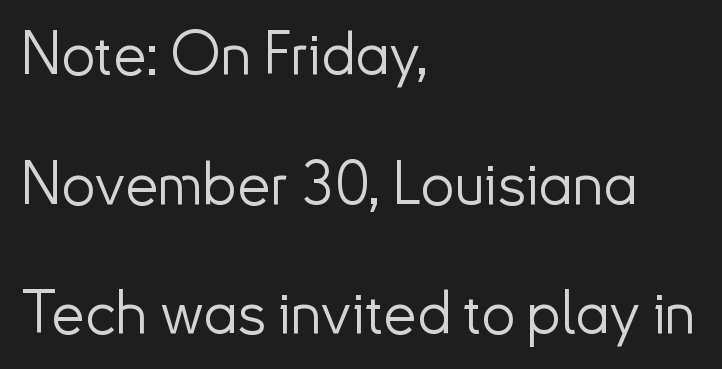
{"serif": "no", "italic": "no", "bold": "no", "weight": "light", "width": "normal", "stroke_contrast": "low", "x_height": "small", "monospaced": "no", "underline": "no", "align": "left", "line_spacing": "loose", "line_spacing_ratio": 2.16, "letter_spacing": "normal", "letter_spacing_em": 0.0, "glyph_px": 60}
